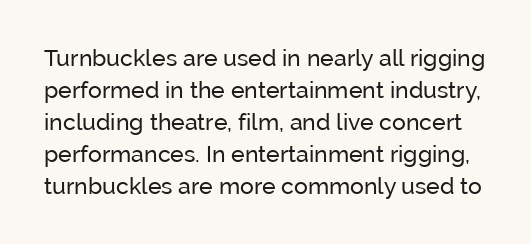
The image shows 23 px text type, upright; set normal line spacing (1.39x), normal letter spacing, not underlined.
